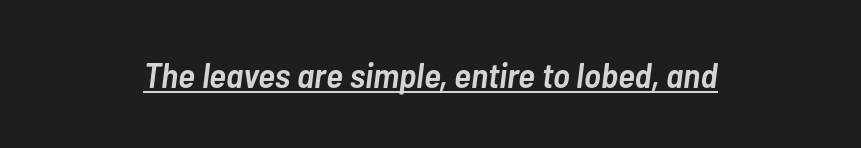
A fair bit of extra ink — the face is semibold, not bold. The glyphs are accompanied by a horizontal stroke just below them. What stands out about the letter spacing? Nothing — it is the standard amount. Quick note: italic. The passage shown is typed in a proportional face where columns would drift.
